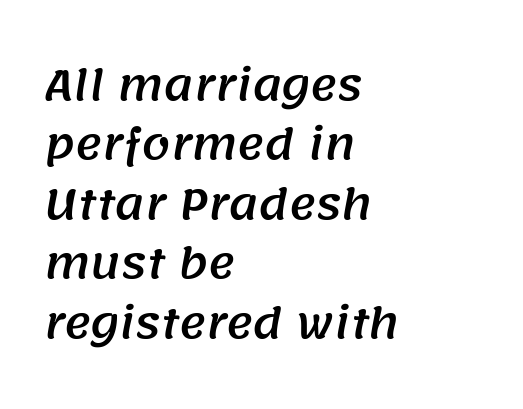
This rendering employs a face without finishing strokes, i.e., a sans-serif. Anything drawn beneath the words? Only blank space. Regarding leading, the lines here are spaced in the standard way. The lines are quadded left.
